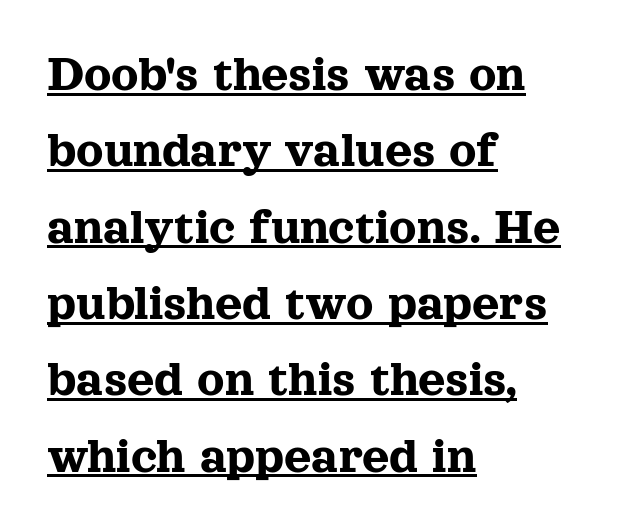
Q: Is the text italic (slanted)? A: No, it is upright.
Q: Is the typeface a serif or a sans-serif typeface? A: Serif.
Q: Is the text underlined? A: Yes.
Q: How is the paragraph aligned? A: Left-aligned.
Q: Is the spacing between letters normal or unusually wide? A: Normal.
Q: Is the spacing between lines tight, normal or loose? A: Normal.
Q: Width (condensed, normal, or wide)? A: Normal.
Q: x-height? A: Medium.
Q: Monospaced? A: No.
